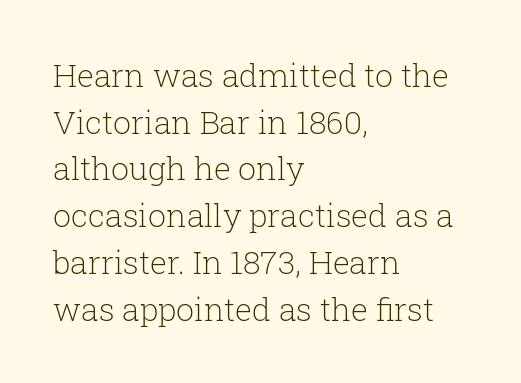
{"serif": "yes", "italic": "no", "bold": "no", "weight": "light", "width": "normal", "stroke_contrast": "low", "x_height": "medium", "monospaced": "no", "underline": "no", "align": "left", "line_spacing": "normal", "line_spacing_ratio": 1.46, "letter_spacing": "normal", "letter_spacing_em": 0.0, "glyph_px": 32}
